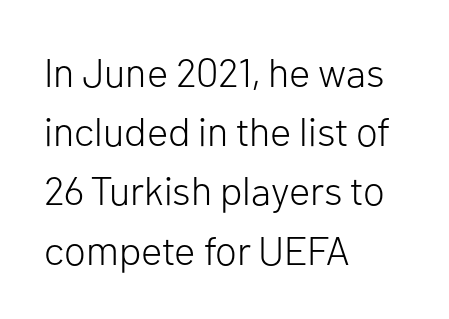
Rule under the text: the space is simply empty. Normally led — the rows are evenly, conventionally spaced. All the whitespace from short lines collects on the right. Font category for this specimen: sans-serif.
